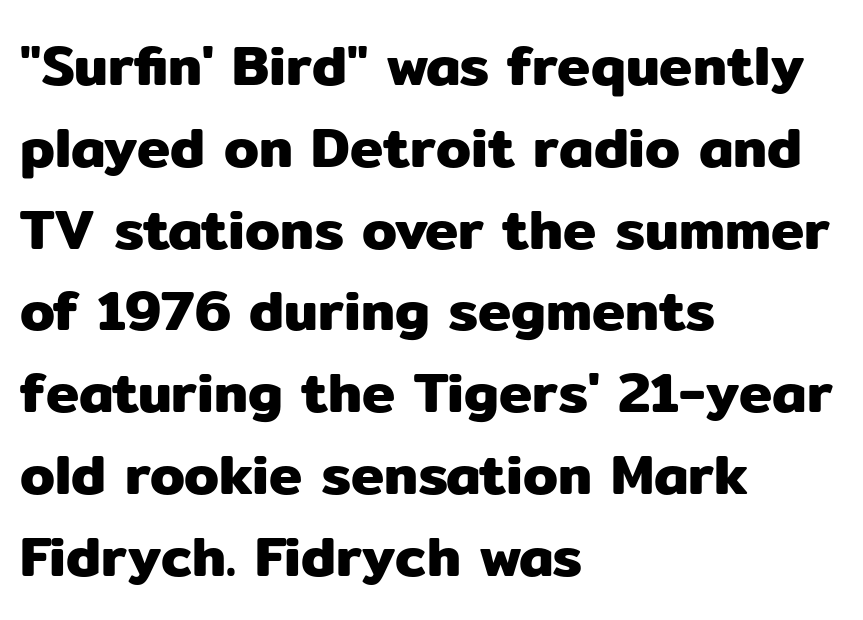
{"serif": "no", "italic": "no", "width": "normal", "stroke_contrast": "low", "x_height": "medium", "monospaced": "no", "underline": "no", "align": "left", "line_spacing": "normal", "line_spacing_ratio": 1.46, "letter_spacing": "normal", "letter_spacing_em": 0.0, "glyph_px": 56}
